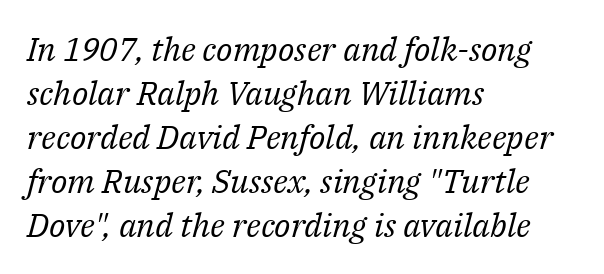
Students, note that the glyphs here touch the page at normal intervals. The gap between lines stays unmarked. The weight would be labelled regular, book, light, or lighter still. The setting favours the left margin, as ordinary paragraphs usually do.
